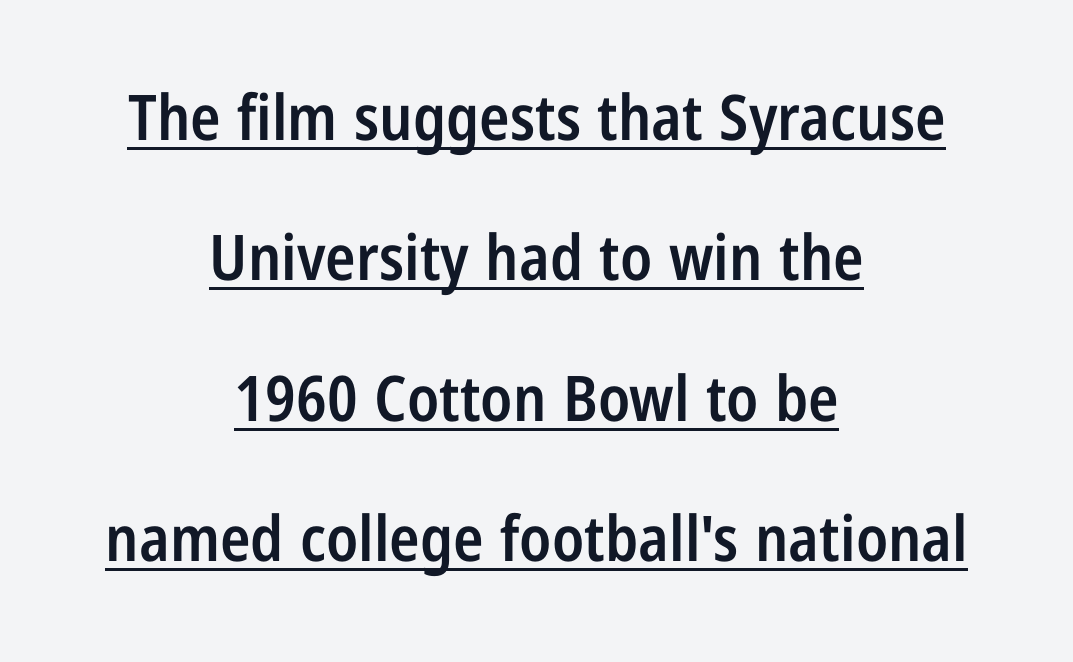
The image shows 63 px semibold, condensed sans-serif type, upright; set centered, loose line spacing (2.23x), normal letter spacing, underlined; low stroke contrast and a medium x-height.
